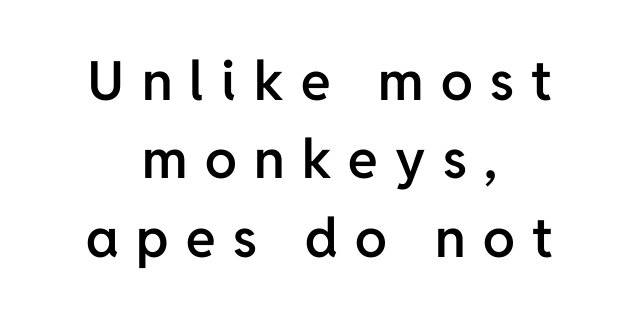
What's the leading like? Ordinary, nothing unusual. Caption: expanded tracking, letters set apart. The passage shown is typed in a proportional face where columns would drift. Neither beginnings nor endings align; midpoints do. The space beneath each line is pristine and unruled.
